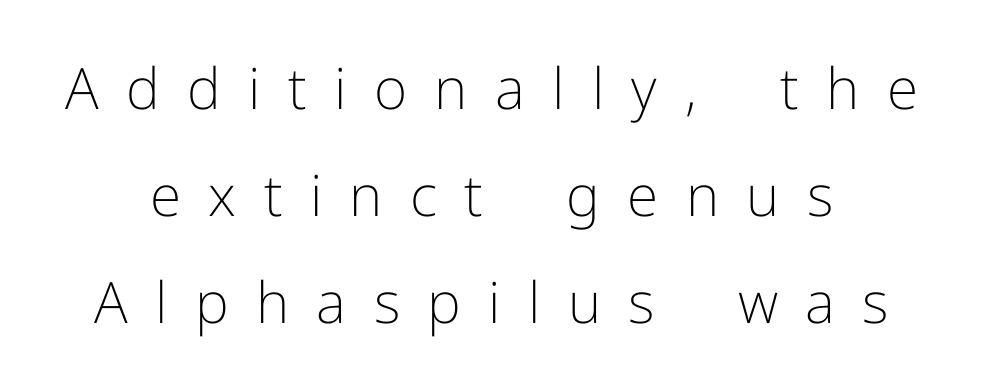
Q: Is the text bold? A: No.
Q: Is the text italic (slanted)? A: No, it is upright.
Q: Is the typeface a serif or a sans-serif typeface? A: Sans-serif.
Q: Is the text underlined? A: No.
Q: Is the spacing between letters normal or unusually wide? A: Unusually wide.
Q: Width (condensed, normal, or wide)? A: Normal.
Q: Stroke contrast? A: Low.
Q: x-height? A: Medium.
Q: Monospaced? A: No.
